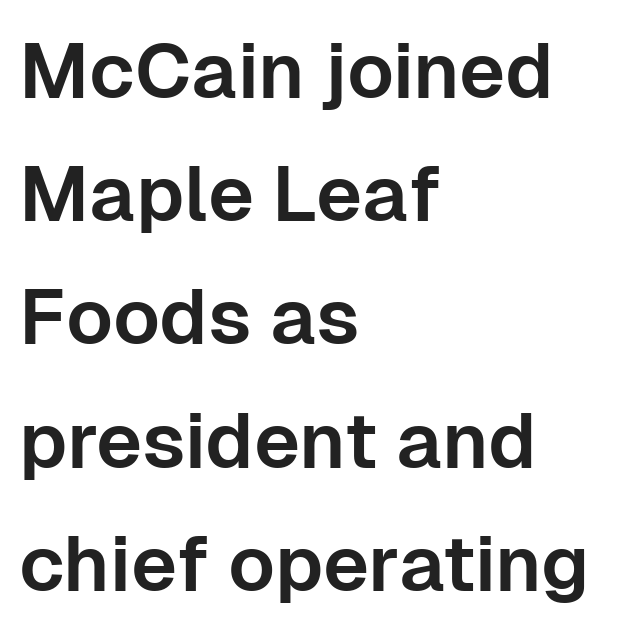
Examine the stroke ends and you'll find no serifs. The letters sit at their default tracking, neither squeezed nor spread. Reading down the block, your eye returns to a fixed left position each line. Rule under the text: the space is simply empty. The letters stand straight up with perfectly vertical stems.
